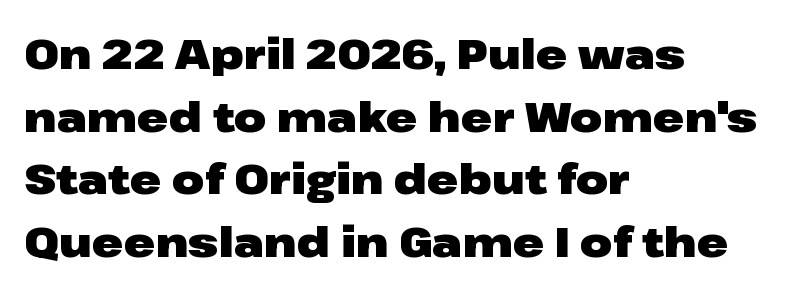
Q: Is the text bold? A: Yes.
Q: Is the text italic (slanted)? A: No, it is upright.
Q: Is the typeface a serif or a sans-serif typeface? A: Sans-serif.
Q: Is the text underlined? A: No.
Q: How is the paragraph aligned? A: Left-aligned.
Q: Is the spacing between letters normal or unusually wide? A: Normal.
Q: Is the spacing between lines tight, normal or loose? A: Normal.
Q: Width (condensed, normal, or wide)? A: Wide.
Q: Stroke contrast? A: Low.
Q: x-height? A: Medium.
Q: Monospaced? A: No.
